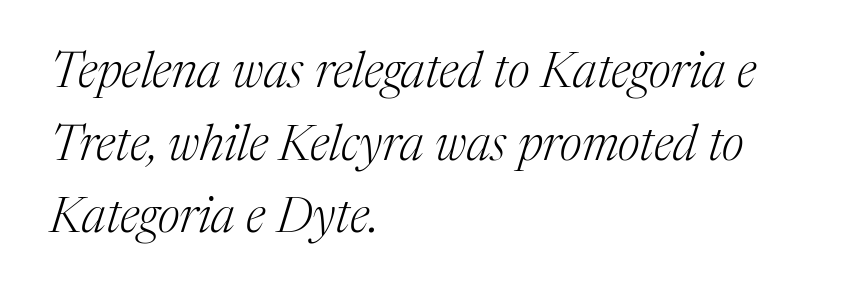
The image shows 49 px light serif type, italic (leaning right); set left-aligned, normal line spacing (1.48x), normal letter spacing, not underlined; medium stroke contrast and a medium x-height.
